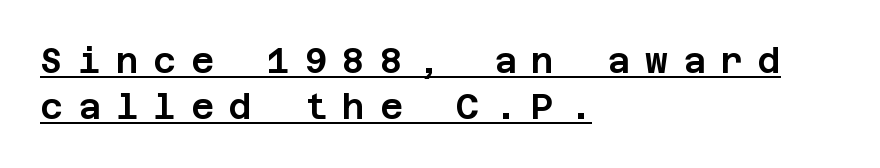
{"serif": "no", "italic": "no", "width": "normal", "stroke_contrast": "low", "x_height": "large", "underline": "yes", "align": "left", "line_spacing": "normal", "line_spacing_ratio": 1.31, "letter_spacing": "wide", "letter_spacing_em": 0.43, "glyph_px": 35}
